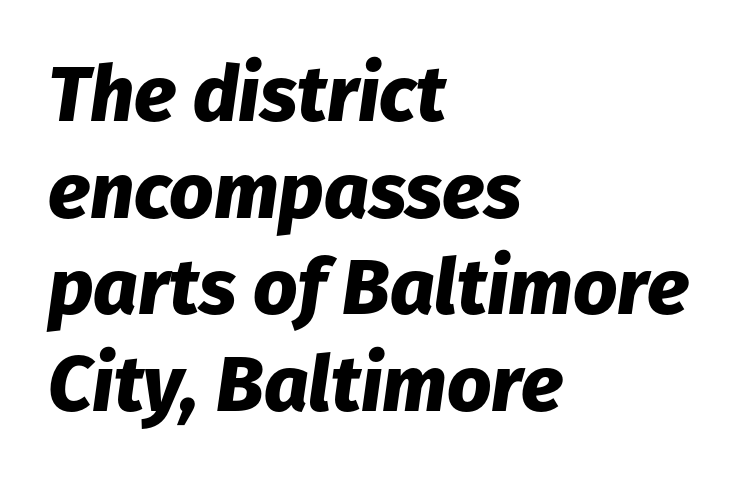
A classic flush-left, rag-right setting is used for this passage. Default kerning and tracking; the words read as compact shapes. Spacing verdict: proportional, widths tailored to each character. A clean baseline with only descenders dipping below it.
